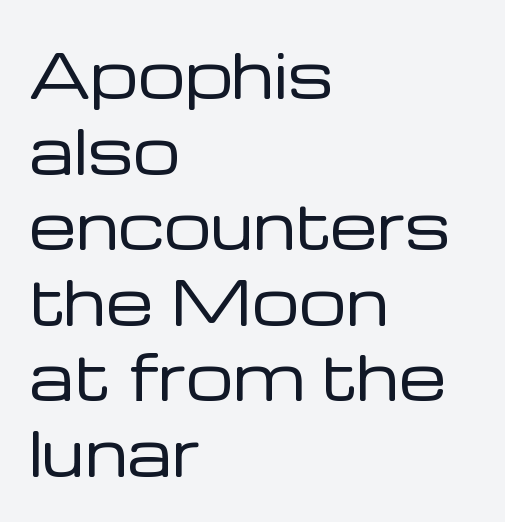
Students, note that the glyphs here touch the page at normal intervals. In terms of leading, this rendering sits right in the middle. Check the space under the baseline: it is left empty. The rag falls on the right side of this text block. The typeface chosen for these lines omits serifs.
